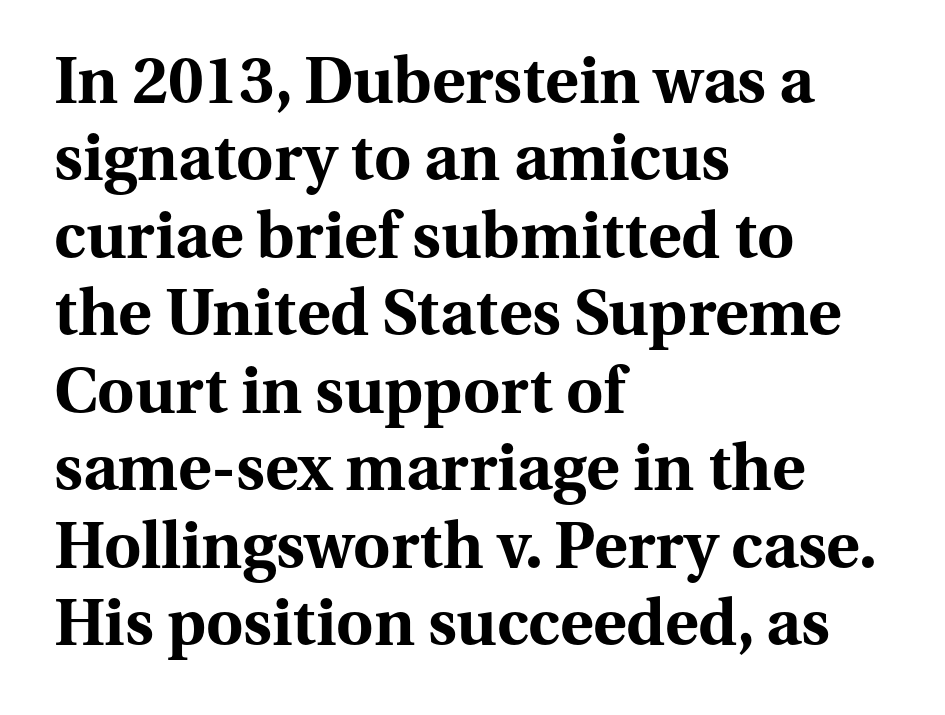
The image shows 64 px bold serif type, upright; set left-aligned, line spacing 1.21x, normal letter spacing, not underlined; medium stroke contrast and a medium x-height.
